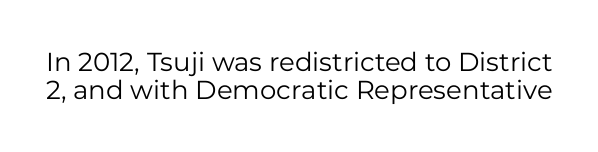
The image shows 26 px text type, upright; set tight line spacing (1.08x), normal letter spacing, not underlined.
